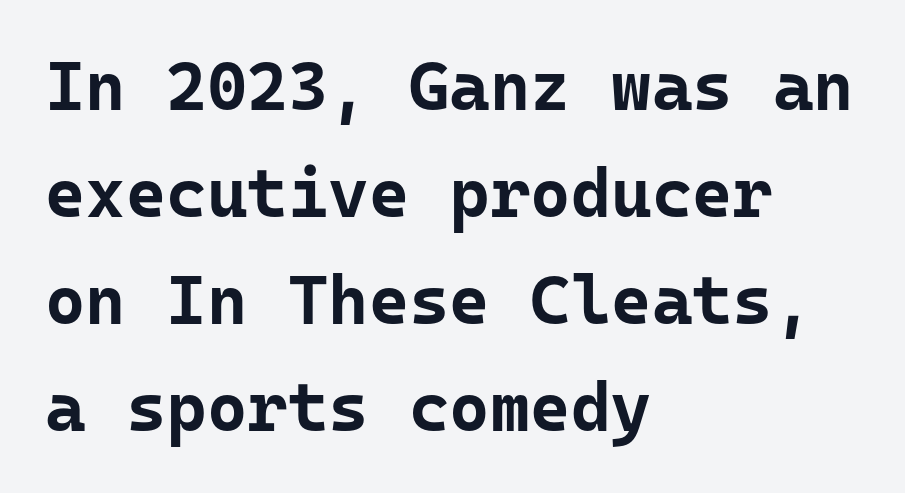
Q: Is the text bold? A: Yes.
Q: Is the text italic (slanted)? A: No, it is upright.
Q: Is the typeface a serif or a sans-serif typeface? A: Sans-serif.
Q: Is the text underlined? A: No.
Q: How is the paragraph aligned? A: Left-aligned.
Q: Is the spacing between letters normal or unusually wide? A: Normal.
Q: Is the spacing between lines tight, normal or loose? A: Normal.
Q: Width (condensed, normal, or wide)? A: Normal.
Q: Stroke contrast? A: Low.
Q: x-height? A: Medium.
Q: Monospaced? A: Yes.
